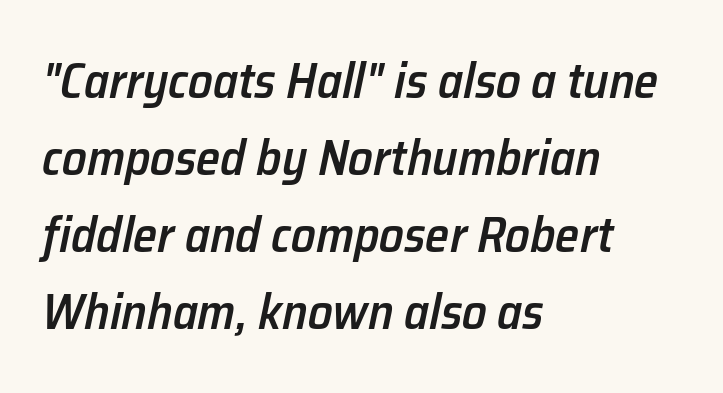
{"italic": "yes", "lean": "right", "slant_degrees": 12, "bold": "semi", "weight": "semibold", "width": "normal", "stroke_contrast": "low", "x_height": "medium", "monospaced": "no", "underline": "no", "align": "left", "line_spacing": "normal", "line_spacing_ratio": 1.57, "letter_spacing": "normal", "letter_spacing_em": 0.0, "glyph_px": 49}
